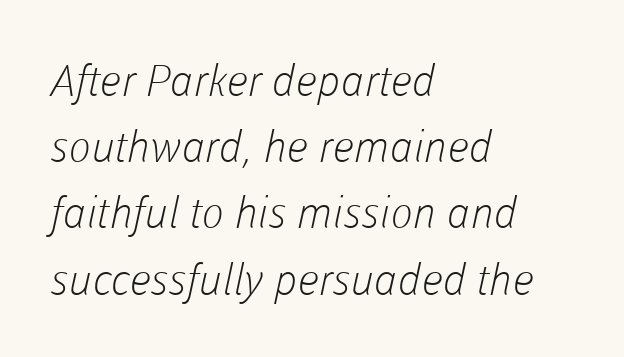
The image shows 43 px light sans-serif type; set left-aligned, normal line spacing (1.54x), normal letter spacing, not underlined; low stroke contrast and a medium x-height.
